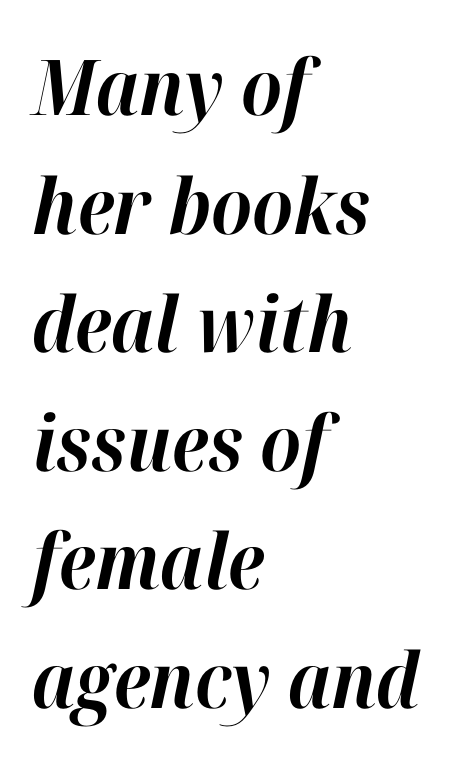
Q: Is the text bold? A: Yes.
Q: Is the text italic (slanted)? A: Yes, it leans right by about 12 degrees.
Q: Is the text underlined? A: No.
Q: How is the paragraph aligned? A: Left-aligned.
Q: Is the spacing between letters normal or unusually wide? A: Normal.
Q: Is the spacing between lines tight, normal or loose? A: Normal.
Q: Width (condensed, normal, or wide)? A: Normal.
Q: Stroke contrast? A: High.
Q: x-height? A: Medium.
Q: Monospaced? A: No.
